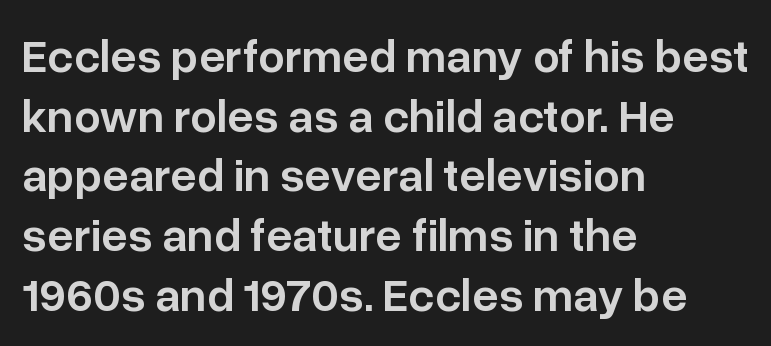
The image shows 47 px semibold sans-serif type, upright; set left-aligned, normal line spacing (1.27x), normal letter spacing, not underlined; low stroke contrast and a medium x-height.
